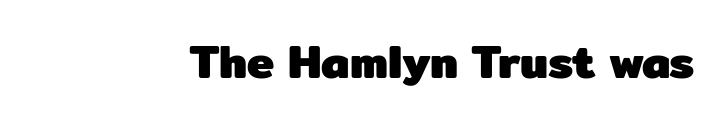
Q: Is the text bold? A: Yes.
Q: Is the text italic (slanted)? A: No, it is upright.
Q: Is the typeface a serif or a sans-serif typeface? A: Sans-serif.
Q: Is the text underlined? A: No.
Q: Is the spacing between letters normal or unusually wide? A: Normal.
Q: Width (condensed, normal, or wide)? A: Normal.
Q: Stroke contrast? A: Low.
Q: x-height? A: Medium.
Q: Monospaced? A: No.
